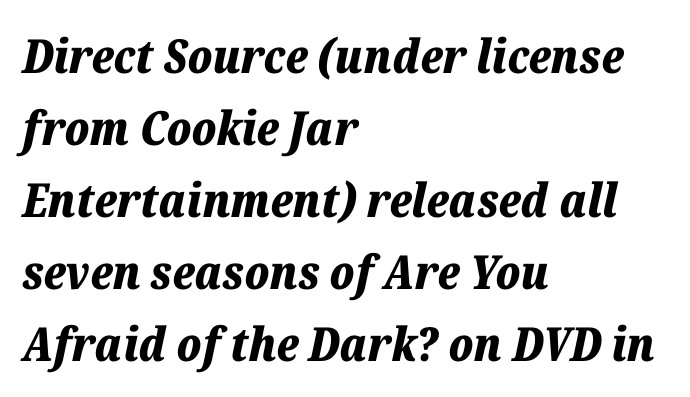
There's an unmistakable incline to the writing here. Check under the words: just untouched page. The letters advance in unequal steps, a hallmark of proportional type. Every letter is thick-stroked: bold, no question. Interline gaps are of average width in this sample.
